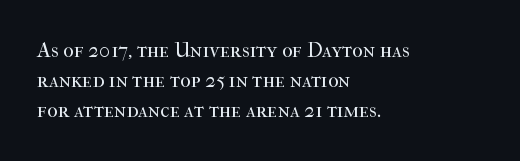
The image shows 21 px text type, upright; set left-aligned, normal line spacing (1.44x), normal letter spacing, not underlined.
